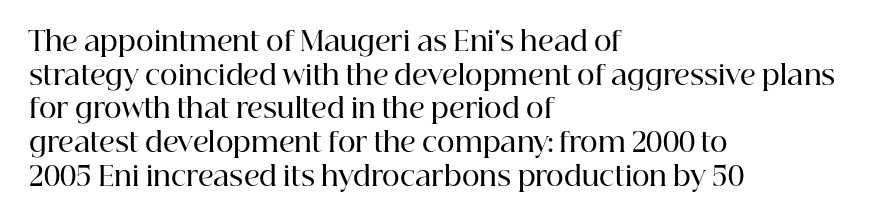
{"italic": "no", "bold": "semi", "underline": "no", "align": "left", "line_spacing": "normal", "line_spacing_ratio": 1.25, "letter_spacing": "normal", "letter_spacing_em": 0.0, "glyph_px": 27}
